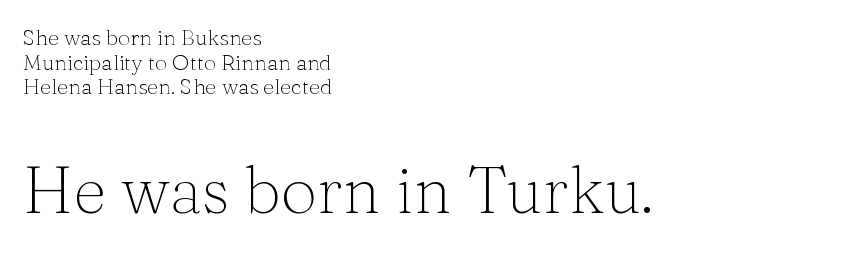
{"serif": "yes", "italic": "no", "bold": "no", "weight": "thin", "width": "normal", "stroke_contrast": "medium", "x_height": "medium", "monospaced": "no", "underline": "no", "align": "left", "line_spacing": "tight", "line_spacing_ratio": 1.12, "letter_spacing": "normal", "letter_spacing_em": 0.0, "larger_block": "second", "size_ratio": 2.95, "glyph_px": 65}
